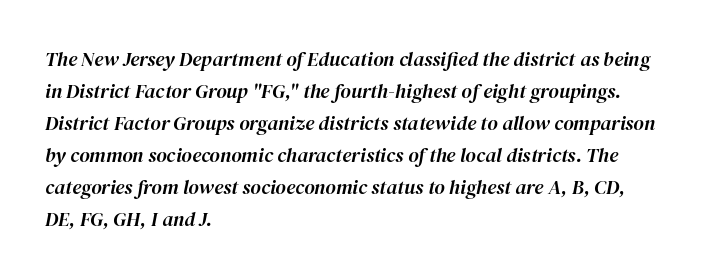
{"italic": "yes", "lean": "right", "slant_degrees": 12, "underline": "no", "align": "left", "line_spacing": "normal", "line_spacing_ratio": 1.6, "letter_spacing": "normal", "letter_spacing_em": 0.0, "glyph_px": 20}
